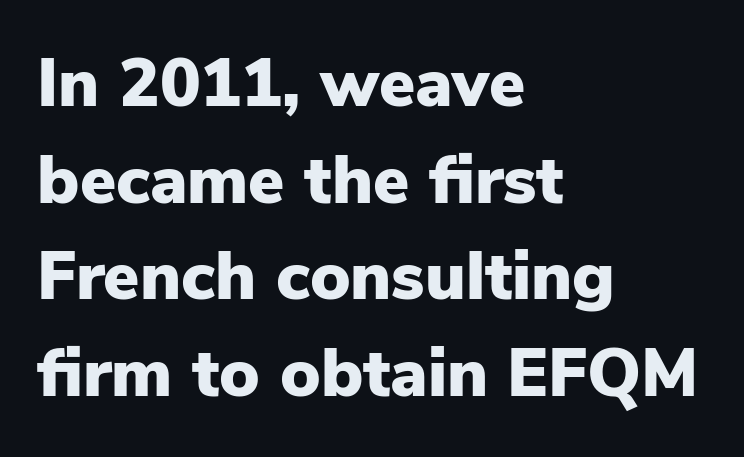
{"serif": "no", "italic": "no", "bold": "yes", "weight": "heavy", "width": "normal", "stroke_contrast": "low", "x_height": "medium", "monospaced": "no", "underline": "no", "align": "left", "line_spacing": "normal", "line_spacing_ratio": 1.42, "letter_spacing": "normal", "letter_spacing_em": 0.0, "glyph_px": 68}
